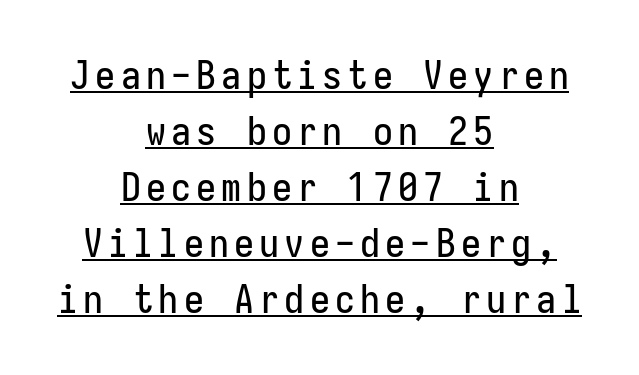
{"serif": "no", "italic": "no", "width": "condensed", "stroke_contrast": "low", "x_height": "medium", "underline": "yes", "align": "center", "line_spacing": "normal", "line_spacing_ratio": 1.4, "glyph_px": 40}
